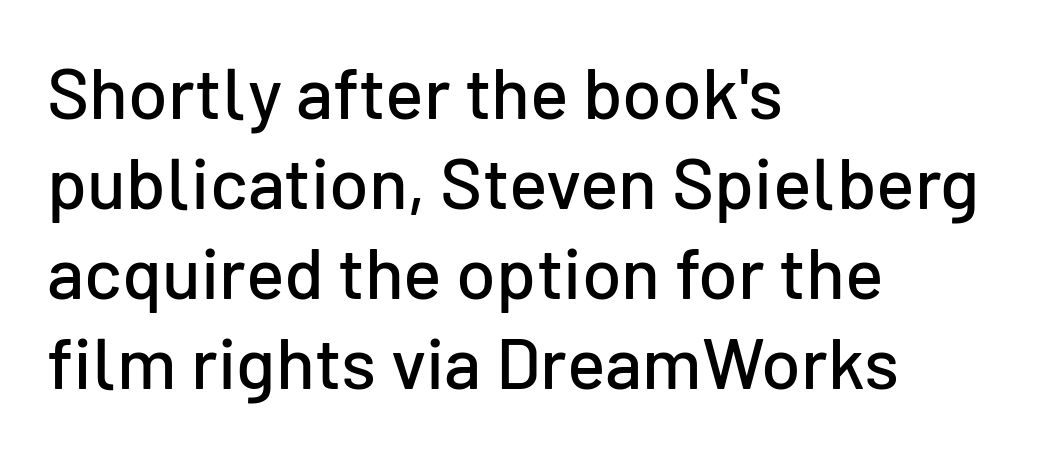
The rendering uses natural spacing where letterforms have individual widths. In terms of letterform style, serifs are entirely absent. The letters stand upright; this is a roman face. The foot of each line stays bare and open. Quick note: interline space is typical.
